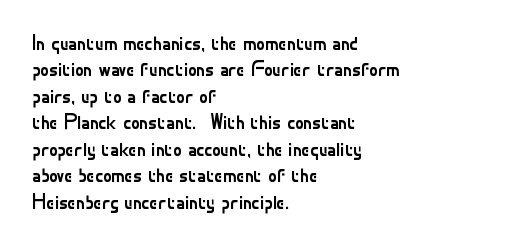
The rendering uses a moderate line-height, typical for paragraphs. Only glyphs here, with clear space below each row. The passage is arranged the way most books set body copy — flush left. Spacing between characters is what you'd get straight out of the box.
